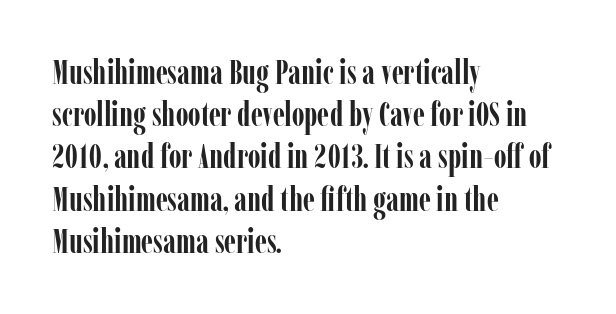
The image shows 33 px semibold, condensed serif type, upright; set left-aligned, normal line spacing (1.28x), normal letter spacing, not underlined; low stroke contrast and a medium x-height.
